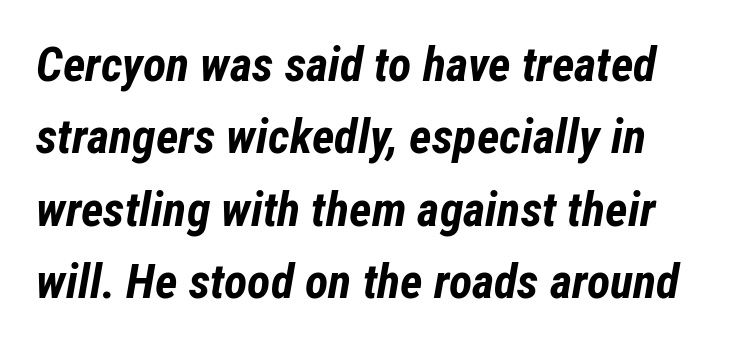
The image shows 48 px bold, condensed type, italic (leaning right); set normal line spacing (1.51x), normal letter spacing, not underlined; low stroke contrast and a medium x-height.
